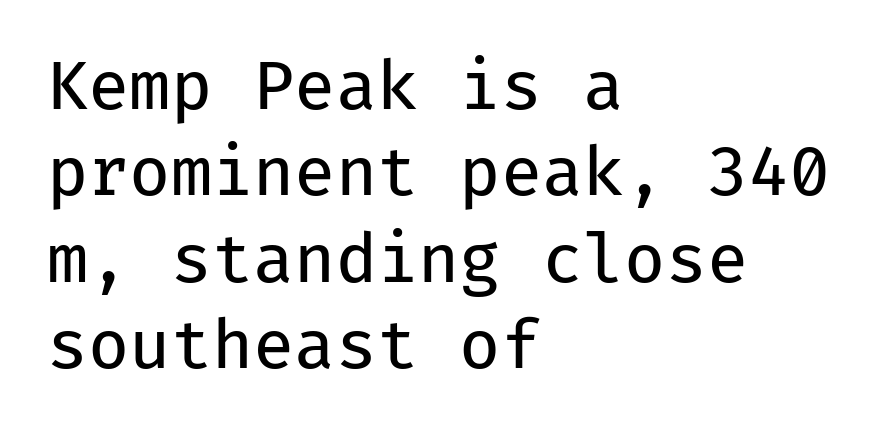
Q: Is the text bold? A: No.
Q: Is the text italic (slanted)? A: No, it is upright.
Q: Is the typeface a serif or a sans-serif typeface? A: Sans-serif.
Q: Is the text underlined? A: No.
Q: How is the paragraph aligned? A: Left-aligned.
Q: Is the spacing between letters normal or unusually wide? A: Normal.
Q: Is the spacing between lines tight, normal or loose? A: Normal.
Q: Width (condensed, normal, or wide)? A: Normal.
Q: Stroke contrast? A: Low.
Q: x-height? A: Medium.
Q: Monospaced? A: Yes.
